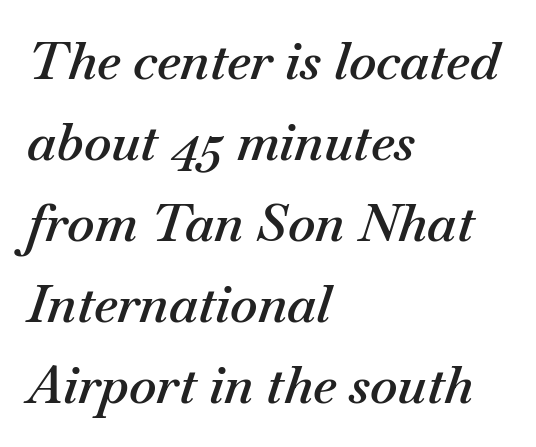
The line texture is even and compact thanks to regular tracking. Every row of glyphs begins at an identical x-position on the left. Bold? Not quite — semibold, heavier than regular but stopping short. A bare baseline throughout the passage. Characters are canted at an angle relative to the baseline's perpendicular. Think of a printed novel: that variable character pitch is what you see here.
